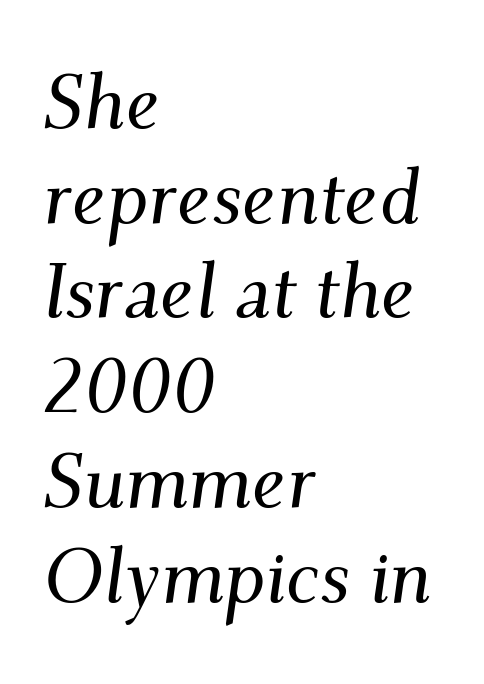
The image shows 77 px serif type, italic (leaning right); set left-aligned, line spacing 1.23x, normal letter spacing, not underlined; medium stroke contrast and a small x-height.
